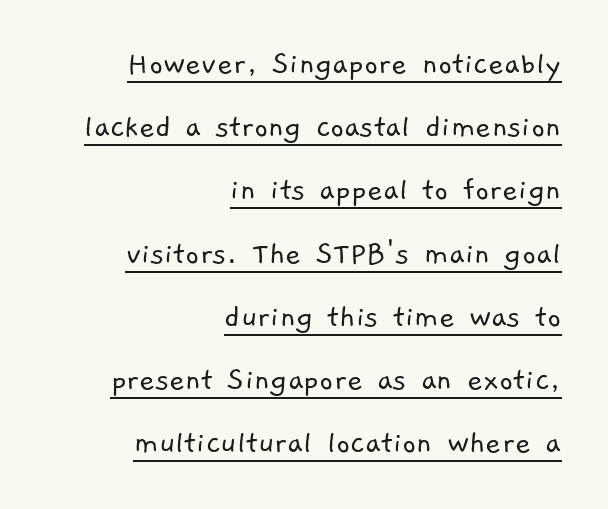
{"serif": "no", "bold": "no", "weight": "light", "width": "normal", "stroke_contrast": "low", "x_height": "medium", "monospaced": "no", "underline": "yes", "align": "right", "line_spacing_ratio": 1.86, "letter_spacing": "normal", "letter_spacing_em": 0.0, "glyph_px": 34}
